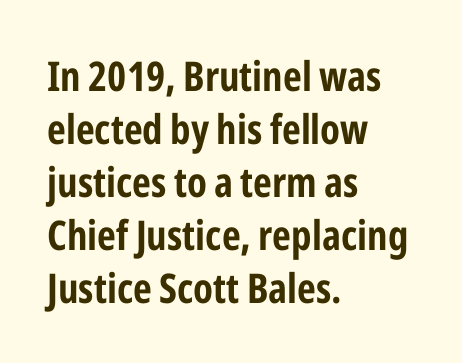
{"serif": "no", "italic": "no", "bold": "yes", "weight": "bold", "width": "condensed", "stroke_contrast": "low", "x_height": "medium", "monospaced": "no", "underline": "no", "align": "left", "line_spacing": "normal", "line_spacing_ratio": 1.29, "letter_spacing": "normal", "letter_spacing_em": 0.0, "glyph_px": 41}
